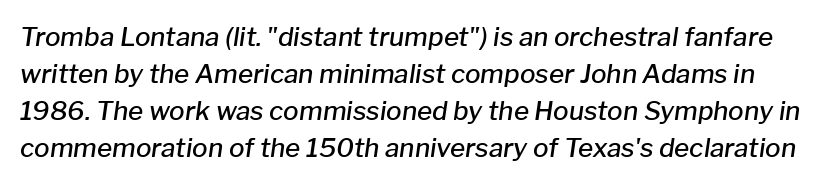
What's the leading like? Ordinary, nothing unusual. Weight: semibold (demi). Designer's note — italics engaged. Only glyphs here, with clear space below each row. Letter spacing: default.
